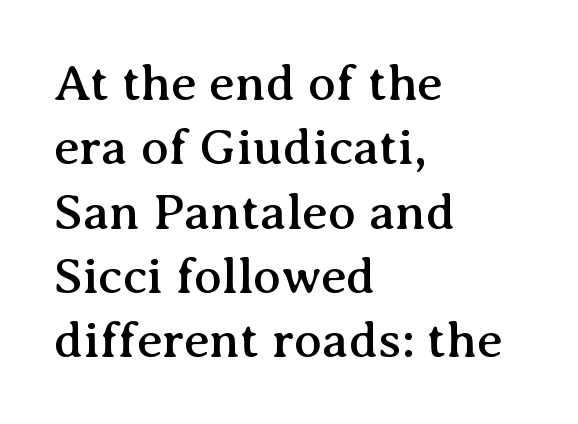
The image shows 51 px serif type, upright; set left-aligned, normal line spacing (1.26x), normal letter spacing, not underlined; medium stroke contrast and a medium x-height.
